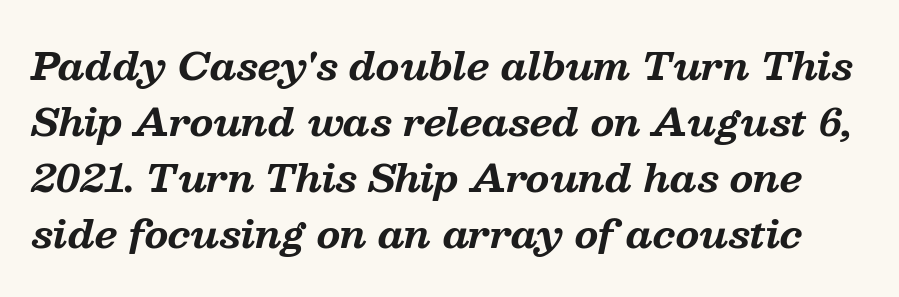
Q: Is the text bold? A: Yes.
Q: Is the text italic (slanted)? A: Yes, it leans right by about 13 degrees.
Q: Is the typeface a serif or a sans-serif typeface? A: Serif.
Q: Is the text underlined? A: No.
Q: Is the spacing between letters normal or unusually wide? A: Normal.
Q: Is the spacing between lines tight, normal or loose? A: Normal.
Q: Width (condensed, normal, or wide)? A: Normal.
Q: Stroke contrast? A: Medium.
Q: x-height? A: Medium.
Q: Monospaced? A: No.
